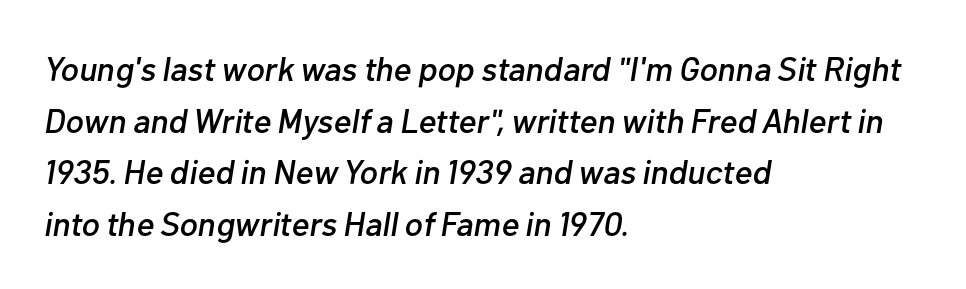
The image shows 34 px text type, italic (leaning right); set left-aligned, normal line spacing (1.52x), normal letter spacing, not underlined; low stroke contrast and a medium x-height.
